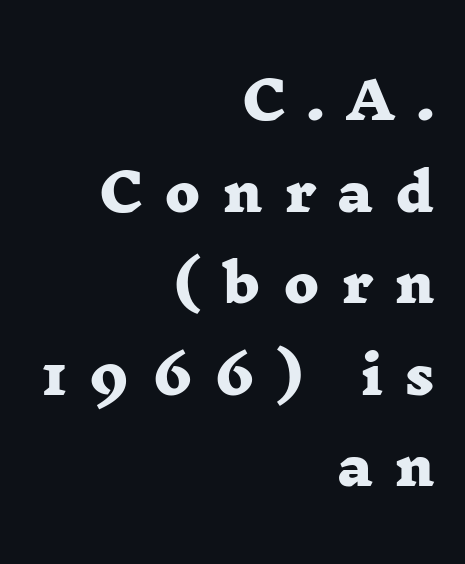
The rendering inserts visible extra space after every character. The setting favours the right margin, as signatures and pull-quotes sometimes do. Each letter keeps its own natural width here, so spacing adapts to shape. Examine the stroke ends and you'll spot serifs. The face used here has the dense, thick strokes of a bold. Bare-footed words on every line.
